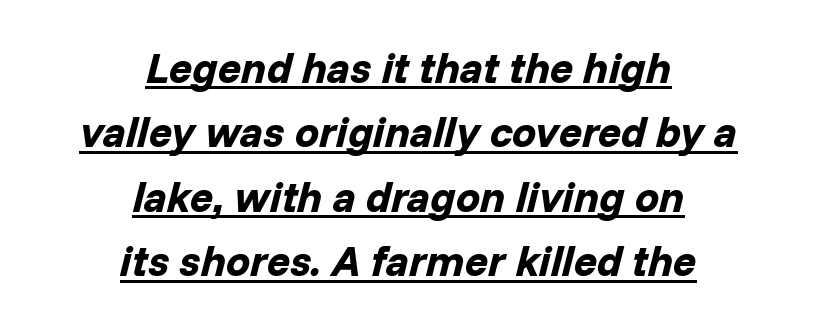
Inter-character spacing is left at the font's built-in metrics. Does a line run under the words? Yes, clearly. The passage shown is typed in a proportional face where columns would drift. Baseline-to-baseline distance is the conventional proportion of letter height. The whole block is typeset with a tilt. The paragraph has two soft edges and a firm central axis.
